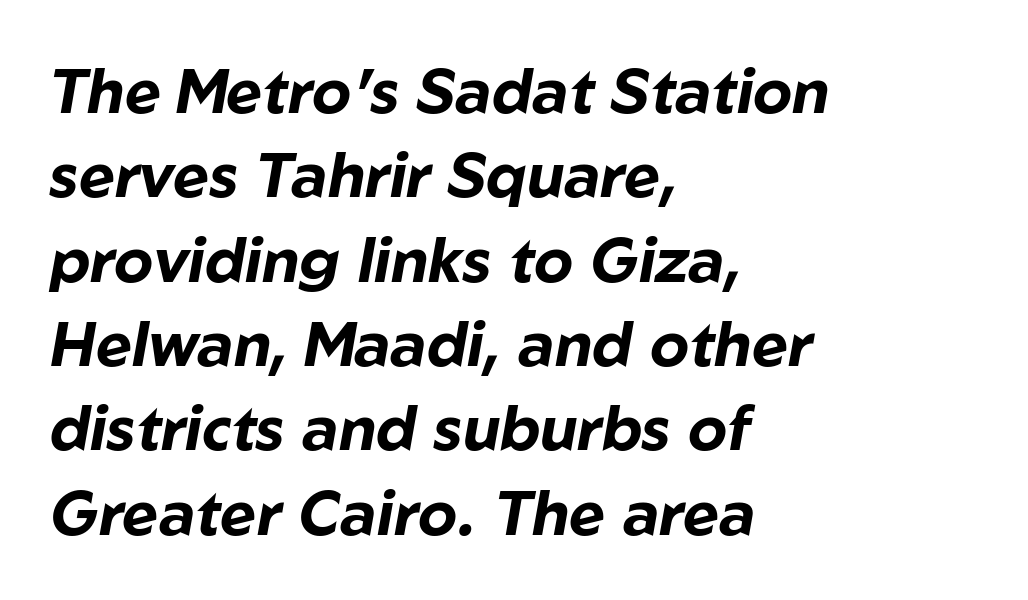
Yep, that's italic — everything's leaning. Glyph-to-glyph distance matches everyday printed text. Line starts are locked; line ends wander. Summary of vertical rhythm: regular, with standard interline spacing. You'd pick this weight for a headline — it's a proper bold. Has an underline been added? It has not.
